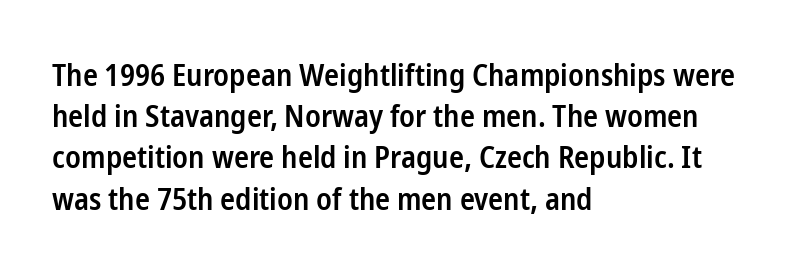
{"serif": "no", "italic": "no", "bold": "semi", "weight": "semibold", "width": "condensed", "stroke_contrast": "low", "x_height": "medium", "monospaced": "no", "underline": "no", "align": "left", "line_spacing": "normal", "line_spacing_ratio": 1.33, "letter_spacing": "normal", "letter_spacing_em": 0.0, "glyph_px": 31}
